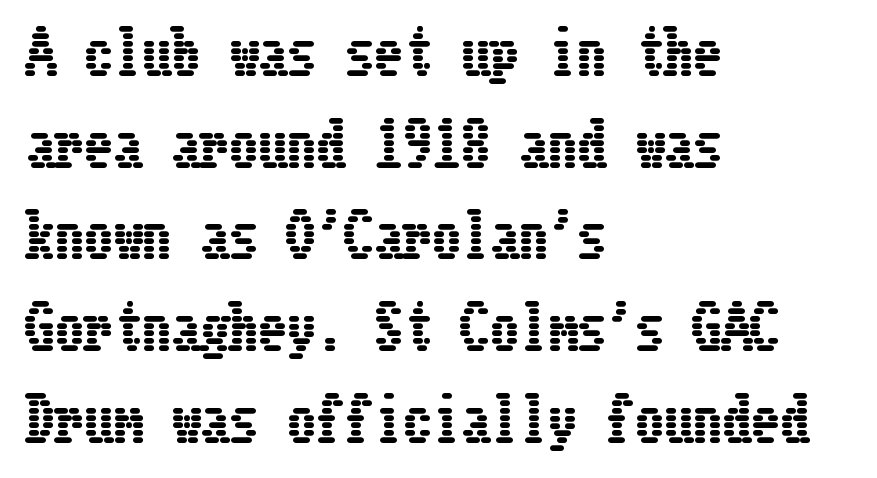
The image shows 58 px condensed type, upright; set left-aligned, normal line spacing (1.58x), normal letter spacing, not underlined; low stroke contrast and a medium x-height.
